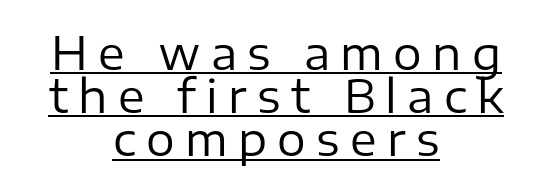
{"serif": "no", "italic": "no", "bold": "no", "weight": "regular", "width": "normal", "stroke_contrast": "low", "x_height": "medium", "monospaced": "no", "underline": "yes", "align": "center", "line_spacing": "tight", "line_spacing_ratio": 0.96, "letter_spacing": "wide", "letter_spacing_em": 0.23, "glyph_px": 45}
